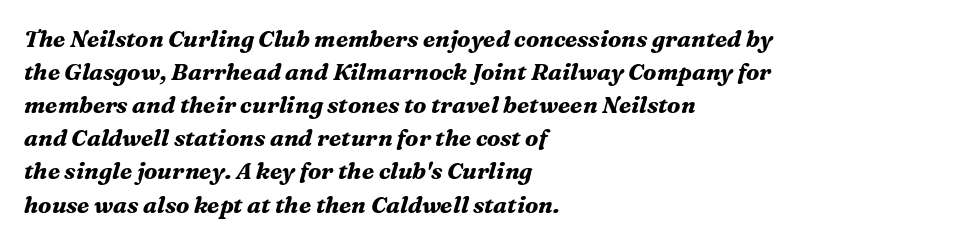
The letterforms sit shoulder to shoulder at normal distance. Notice how the stems are inclined rather than vertical — that's the hallmark of italics. Unmarked baselines from the first word to the last. Is the block centered? No — it sits flush against the left margin.
